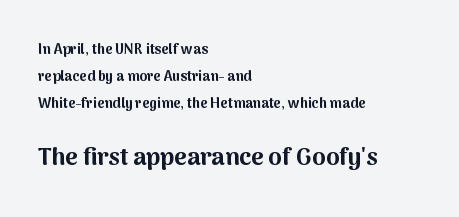
Character size in the trailing block exceeds that of the leading block. This sample uses plain, unmodified letter spacing. Each row of text sits above clean, open space. The rendering uses a bold face; every stroke is thick and dark. Unlike italic type, these characters show no tilt at all.
